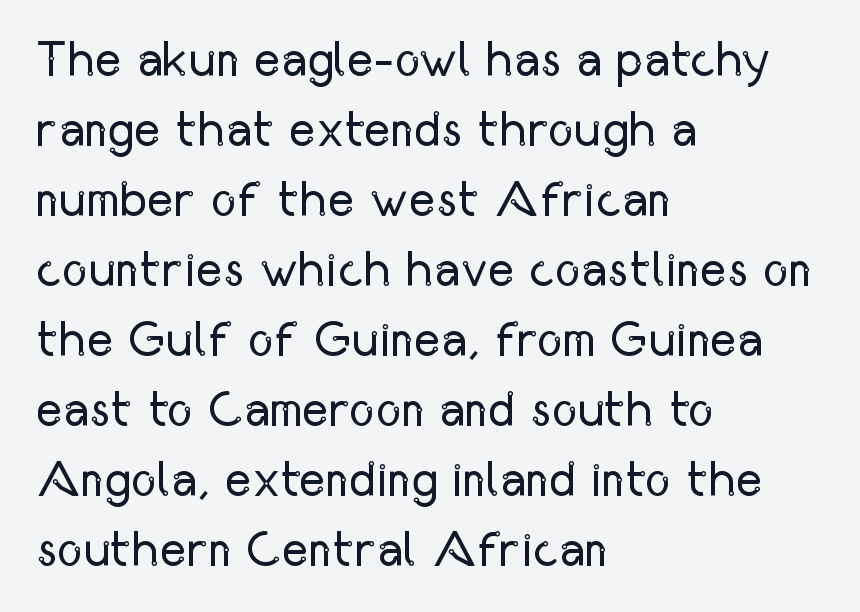
Weight: regular or lighter. Posture: straight, roman, zero tilt. The typesetter chose a ragged-right arrangement here. Default kerning and tracking; the words read as compact shapes. Rule under the text: the space is simply empty. The face used here is a sans, in the tradition of grotesques and geometrics.
